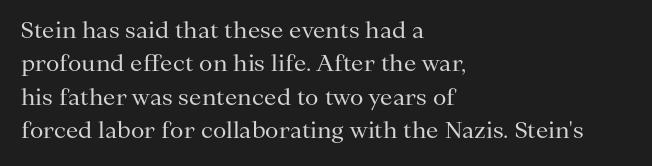
{"italic": "no", "bold": "no", "underline": "no", "align": "left", "line_spacing": "normal", "line_spacing_ratio": 1.52, "letter_spacing": "normal", "letter_spacing_em": 0.0, "glyph_px": 22}
